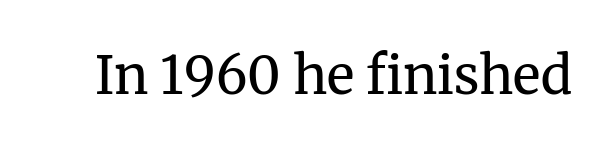
Short note: letters normally spaced. Designer's note — italics off, roman on. Bare-footed words on every line. Nothing heavy about these letters — not bold at all.
